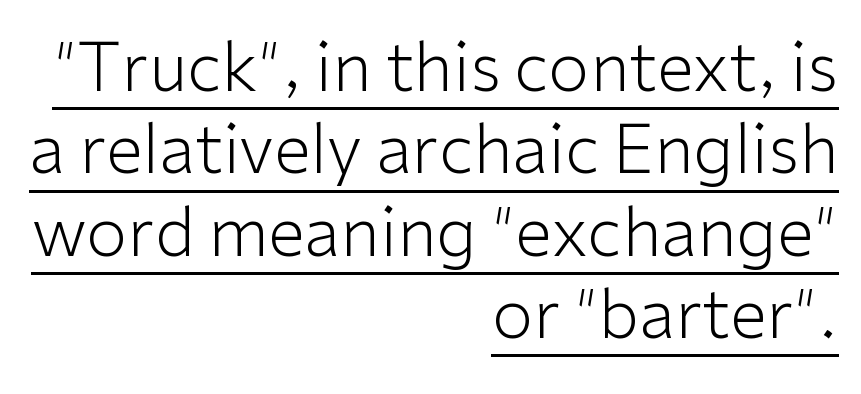
The image shows 67 px light sans-serif type, upright; set right-aligned, line spacing 1.23x, normal letter spacing, underlined; low stroke contrast and a medium x-height.
